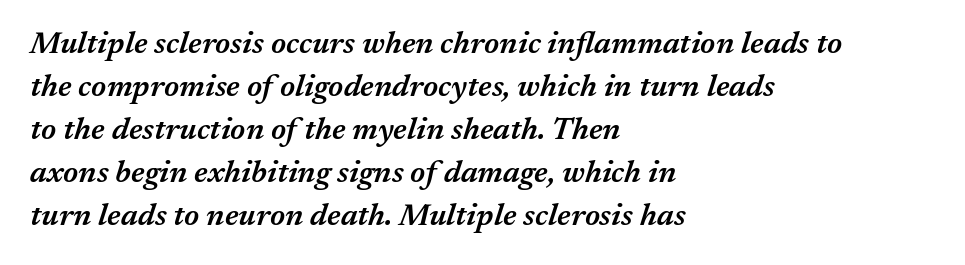
Caption: standard tracking, unaltered. This is oblique type, the kind used for emphasis or titles. If you drew a ruler down the left edge, every line would touch it. Successive baselines arrive at the customary interval.
